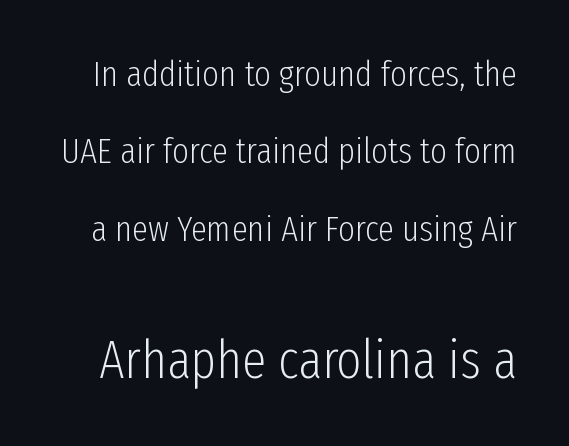
Q: Is the text bold? A: No.
Q: Is the text italic (slanted)? A: No, it is upright.
Q: Is the typeface a serif or a sans-serif typeface? A: Sans-serif.
Q: Is the text underlined? A: No.
Q: Is the spacing between letters normal or unusually wide? A: Normal.
Q: Is the spacing between lines tight, normal or loose? A: Loose.
Q: Which block of text is set in a larger size, the first (top) or the second (bottom)? A: The second (bottom) one.
Q: Width (condensed, normal, or wide)? A: Condensed.
Q: Stroke contrast? A: Low.
Q: x-height? A: Medium.
Q: Monospaced? A: No.
